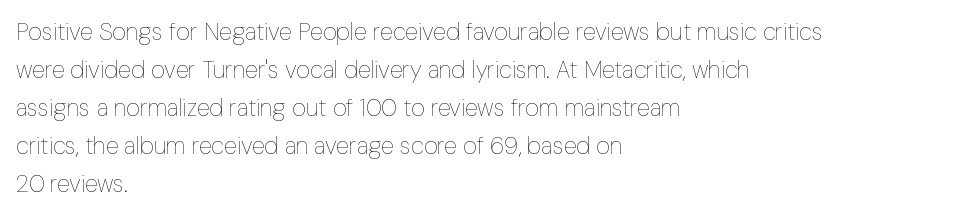
Caption: standard tracking, unaltered. How would I describe the line gaps? Plain and ordinary. Notice how the stems are strictly vertical — no italics here. The typeface has the unassuming heft of standard copy or less. The lines are quadded left.
